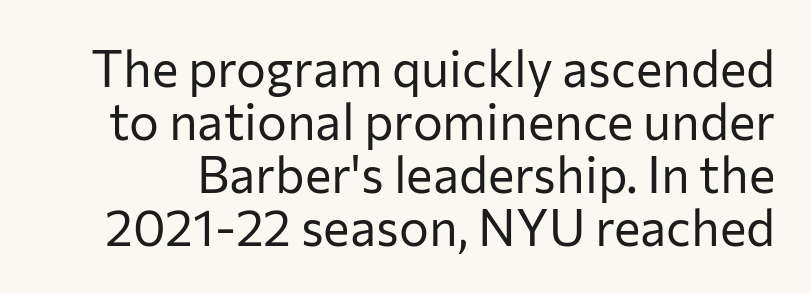
The image shows 50 px regular-weight sans-serif type, upright; set tight line spacing (1.06x), normal letter spacing, not underlined; low stroke contrast and a medium x-height.
